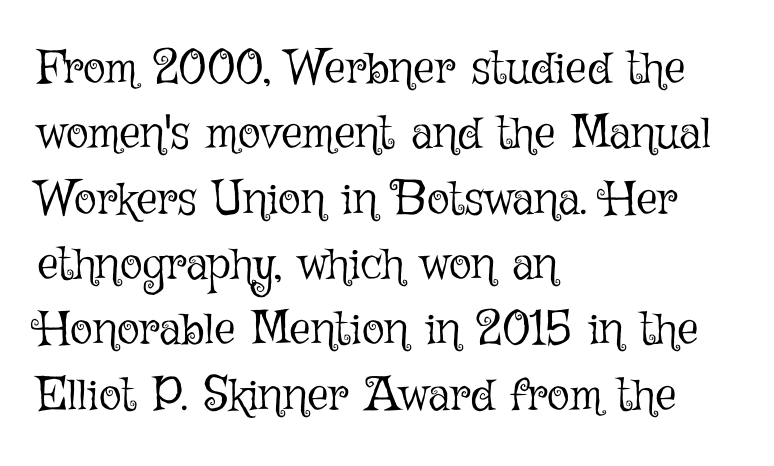
Q: Is the text bold? A: No.
Q: Is the text italic (slanted)? A: No, it is upright.
Q: Is the text underlined? A: No.
Q: How is the paragraph aligned? A: Left-aligned.
Q: Is the spacing between letters normal or unusually wide? A: Normal.
Q: Is the spacing between lines tight, normal or loose? A: Normal.
Q: Width (condensed, normal, or wide)? A: Normal.
Q: Stroke contrast? A: Low.
Q: x-height? A: Medium.
Q: Monospaced? A: No.
